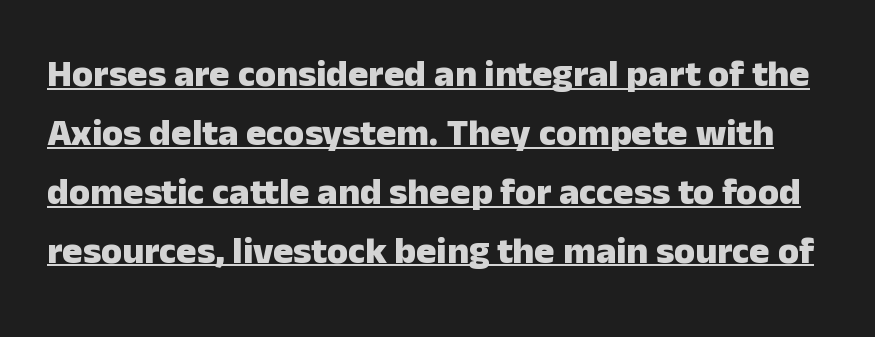
The image shows 38 px heavy sans-serif type, upright; set normal line spacing (1.55x), normal letter spacing, underlined; low stroke contrast and a medium x-height.
